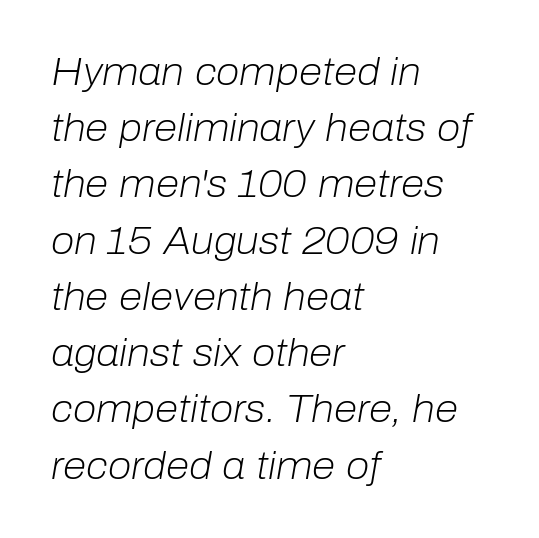
{"italic": "yes", "lean": "right", "slant_degrees": 10, "bold": "no", "weight": "light", "width": "normal", "stroke_contrast": "low", "x_height": "medium", "monospaced": "no", "underline": "no", "align": "left", "line_spacing": "normal", "line_spacing_ratio": 1.48, "letter_spacing": "normal", "letter_spacing_em": 0.0, "glyph_px": 38}
